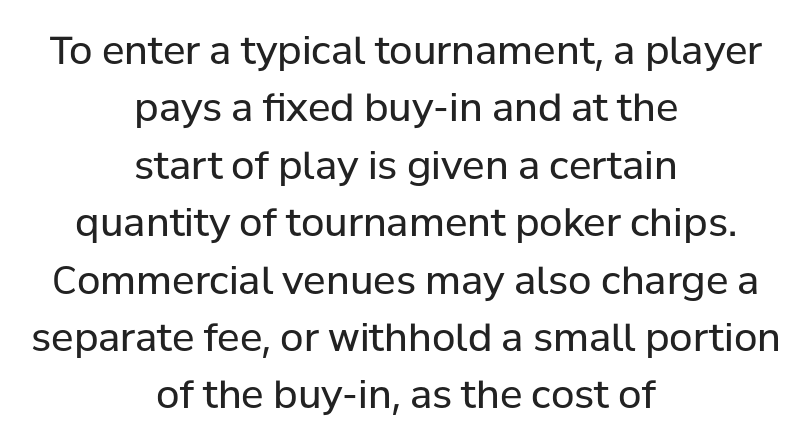
The image shows 38 px regular-weight sans-serif type, upright; set centered, normal line spacing (1.51x), normal letter spacing, not underlined; low stroke contrast and a medium x-height.
